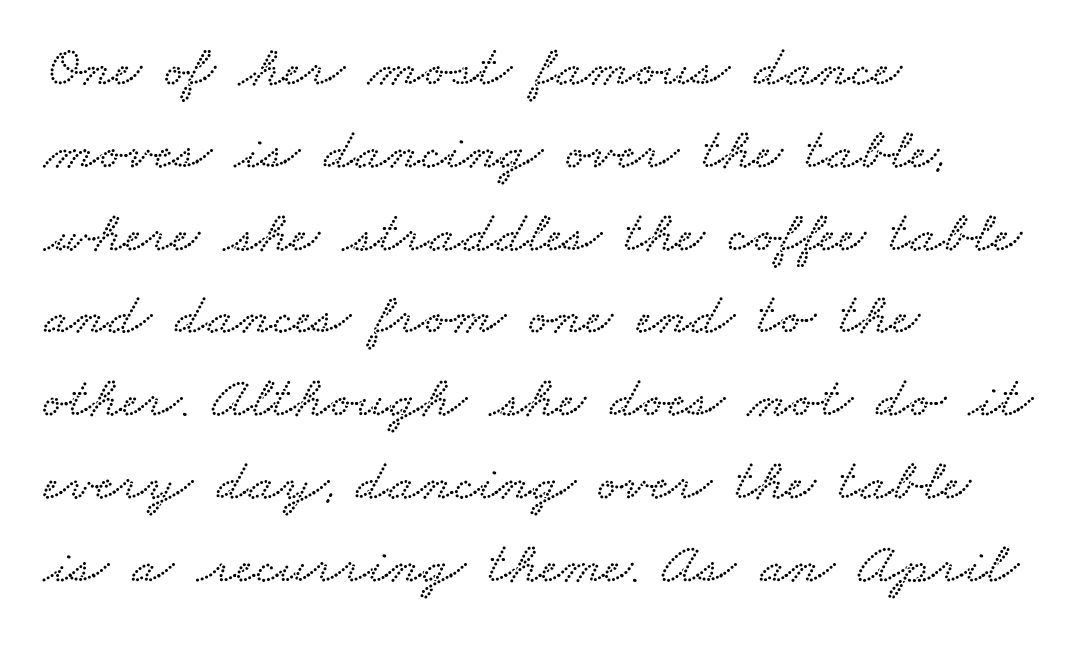
Q: Is the text underlined? A: No.
Q: How is the paragraph aligned? A: Left-aligned.
Q: Is the spacing between letters normal or unusually wide? A: Normal.
Q: Is the spacing between lines tight, normal or loose? A: Normal.
Q: Width (condensed, normal, or wide)? A: Wide.
Q: Stroke contrast? A: Low.
Q: x-height? A: Small.
Q: Monospaced? A: No.
